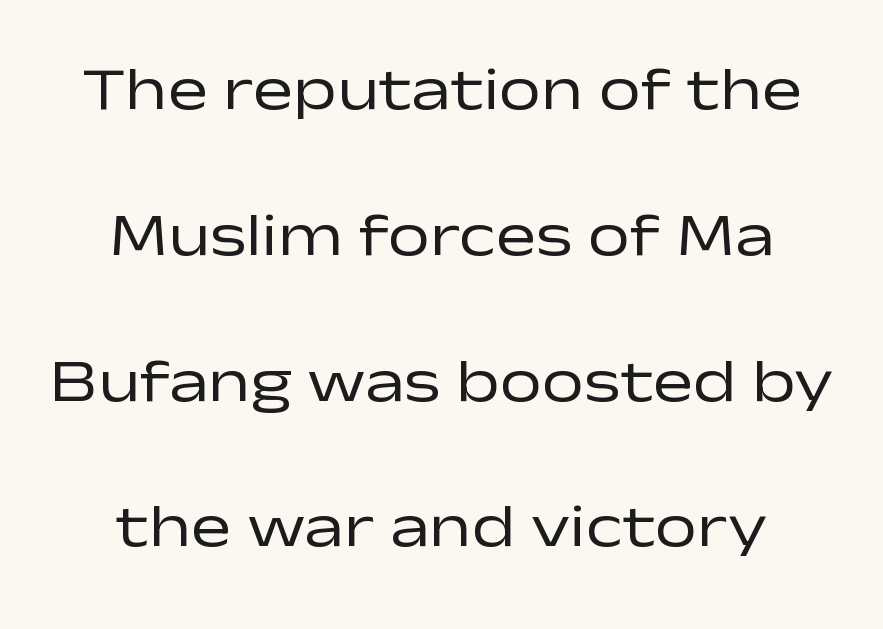
Q: Is the text bold? A: No.
Q: Is the text italic (slanted)? A: No, it is upright.
Q: Is the typeface a serif or a sans-serif typeface? A: Sans-serif.
Q: Is the text underlined? A: No.
Q: How is the paragraph aligned? A: Centered.
Q: Is the spacing between letters normal or unusually wide? A: Normal.
Q: Is the spacing between lines tight, normal or loose? A: Loose.
Q: Width (condensed, normal, or wide)? A: Wide.
Q: Stroke contrast? A: Low.
Q: x-height? A: Medium.
Q: Monospaced? A: No.
